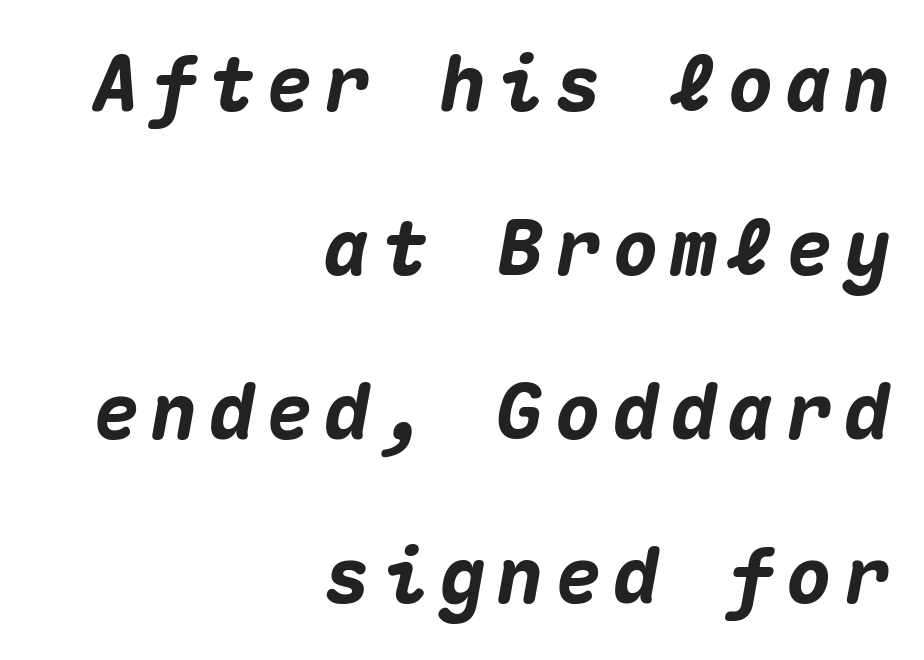
Q: Is the text bold? A: Yes.
Q: Is the text italic (slanted)? A: Yes, it leans right by about 10 degrees.
Q: Is the text underlined? A: No.
Q: How is the paragraph aligned? A: Right-aligned.
Q: Is the spacing between lines tight, normal or loose? A: Loose.
Q: Width (condensed, normal, or wide)? A: Normal.
Q: Stroke contrast? A: Medium.
Q: x-height? A: Medium.
Q: Monospaced? A: Yes.
